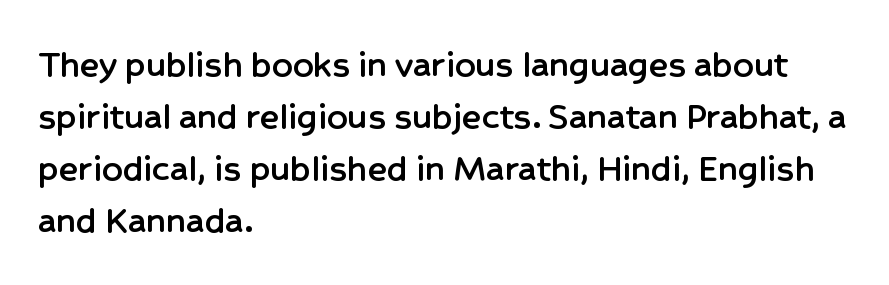
The image shows 40 px sans-serif type, upright; set left-aligned, normal line spacing (1.3x), normal letter spacing, not underlined; low stroke contrast and a medium x-height.
